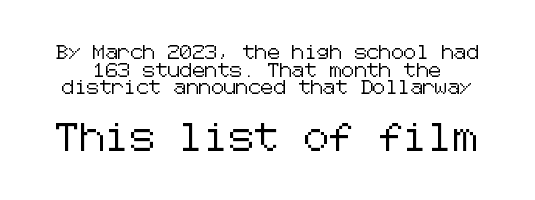
The vertical gap from one line to the next is medium. This is sans-serif lettering, the kind often seen on screens and signage. Decoration check: the copy has no underline. Reading top to bottom, the characters get bigger at the block break. Does the lettering tilt? It doesn't — this is upright. Glyph-to-glyph distance matches everyday printed text.
